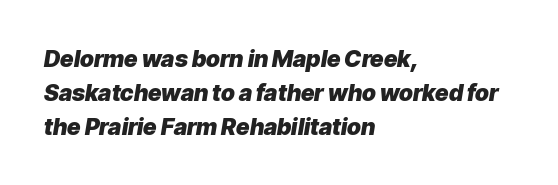
{"italic": "yes", "lean": "right", "slant_degrees": 9, "bold": "yes", "underline": "no", "align": "left", "line_spacing": "normal", "line_spacing_ratio": 1.47, "letter_spacing": "normal", "letter_spacing_em": 0.0, "glyph_px": 23}
